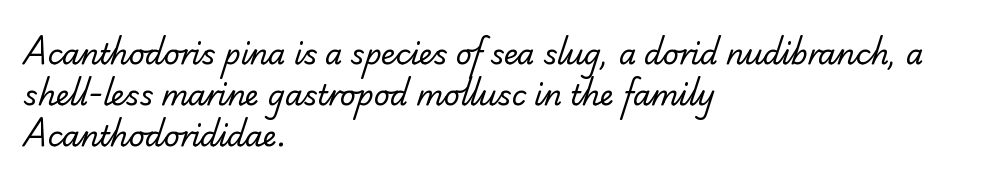
Q: Is the text bold? A: No.
Q: Is the typeface a serif or a sans-serif typeface? A: Serif.
Q: Is the text underlined? A: No.
Q: How is the paragraph aligned? A: Left-aligned.
Q: Is the spacing between letters normal or unusually wide? A: Normal.
Q: Is the spacing between lines tight, normal or loose? A: Normal.
Q: Width (condensed, normal, or wide)? A: Normal.
Q: Stroke contrast? A: Low.
Q: x-height? A: Small.
Q: Monospaced? A: No.
